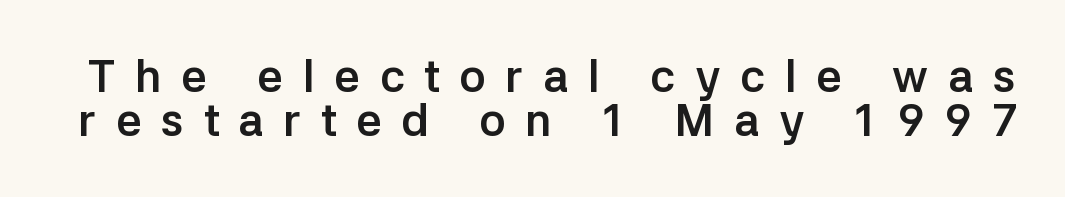
Q: Is the text bold? A: Yes.
Q: Is the text italic (slanted)? A: No, it is upright.
Q: Is the typeface a serif or a sans-serif typeface? A: Sans-serif.
Q: Is the text underlined? A: No.
Q: Is the spacing between letters normal or unusually wide? A: Unusually wide.
Q: Is the spacing between lines tight, normal or loose? A: Tight.
Q: Width (condensed, normal, or wide)? A: Normal.
Q: Stroke contrast? A: Low.
Q: x-height? A: Medium.
Q: Monospaced? A: No.
